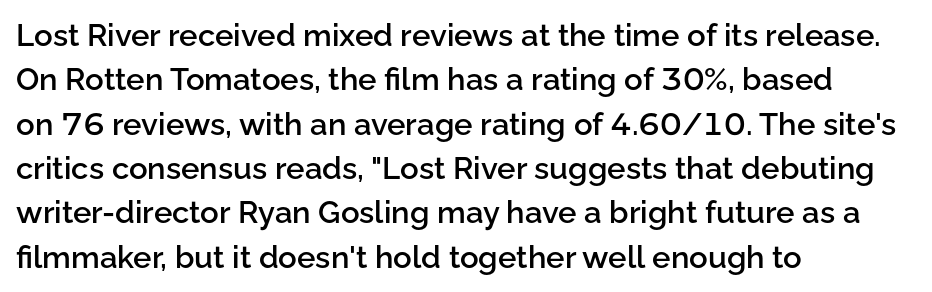
{"serif": "no", "italic": "no", "bold": "semi", "weight": "semibold", "width": "normal", "stroke_contrast": "low", "x_height": "medium", "monospaced": "no", "underline": "no", "align": "left", "line_spacing": "normal", "line_spacing_ratio": 1.43, "letter_spacing": "normal", "letter_spacing_em": 0.0, "glyph_px": 31}
